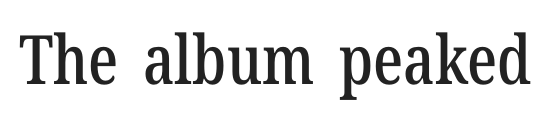
The image shows 68 px condensed serif type, upright; set normal letter spacing, not underlined; low stroke contrast and a medium x-height.
